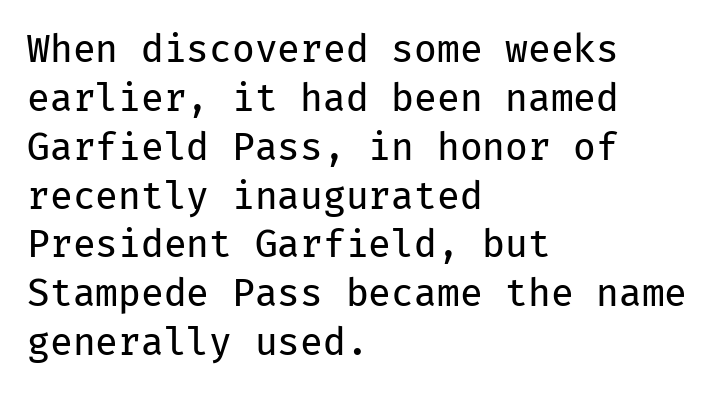
Q: Is the text bold? A: No.
Q: Is the text italic (slanted)? A: No, it is upright.
Q: Is the typeface a serif or a sans-serif typeface? A: Sans-serif.
Q: Is the text underlined? A: No.
Q: How is the paragraph aligned? A: Left-aligned.
Q: Is the spacing between letters normal or unusually wide? A: Normal.
Q: Is the spacing between lines tight, normal or loose? A: Normal.
Q: Width (condensed, normal, or wide)? A: Normal.
Q: Stroke contrast? A: Low.
Q: x-height? A: Medium.
Q: Monospaced? A: Yes.
